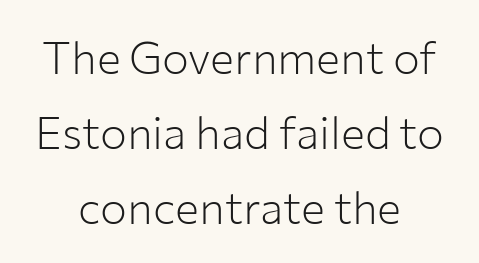
Q: Is the text bold? A: No.
Q: Is the text italic (slanted)? A: No, it is upright.
Q: Is the typeface a serif or a sans-serif typeface? A: Sans-serif.
Q: Is the text underlined? A: No.
Q: How is the paragraph aligned? A: Centered.
Q: Is the spacing between letters normal or unusually wide? A: Normal.
Q: Is the spacing between lines tight, normal or loose? A: Normal.
Q: Width (condensed, normal, or wide)? A: Normal.
Q: Stroke contrast? A: Low.
Q: x-height? A: Medium.
Q: Monospaced? A: No.
